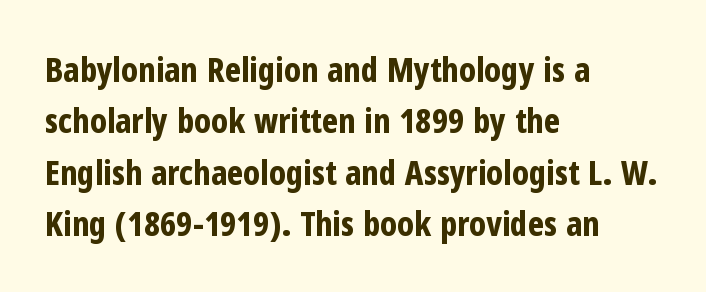
Line spacing here is normal. Note the varied advance widths — an 'i' is clearly narrower than an 'm'. The space beneath each line is pristine and unruled. Italic? Not at all — the glyphs are vertical. The lines are quadded left.
